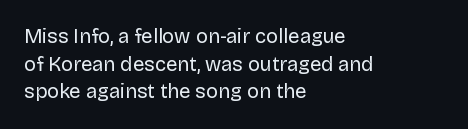
This rendering leaves character spacing at its baseline value. These lines stack with their left ends in a neat column. Reading down the column, the eye jumps a familiar distance to each next line. Stroke mass is kept to a normal reading level or below. Unlike italic type, these characters show no tilt at all. No word sits above an underline.
